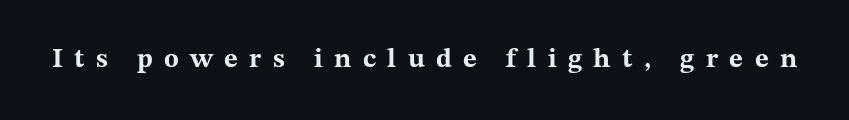
The image shows 27 px bold type, upright; set unusually wide letter spacing (+0.42 em), not underlined.
